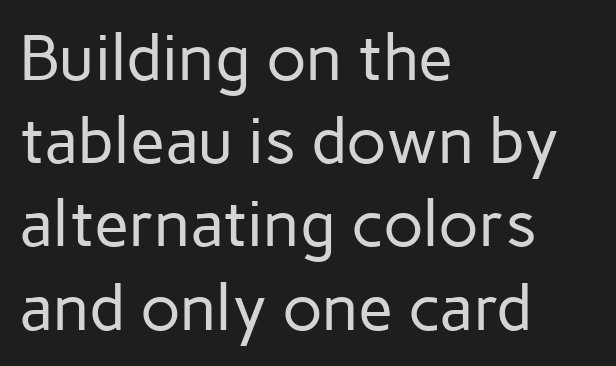
{"serif": "no", "italic": "no", "bold": "no", "weight": "regular", "width": "normal", "stroke_contrast": "low", "x_height": "medium", "monospaced": "no", "underline": "no", "align": "left", "line_spacing": "normal", "line_spacing_ratio": 1.3, "letter_spacing": "normal", "letter_spacing_em": 0.0, "glyph_px": 64}
